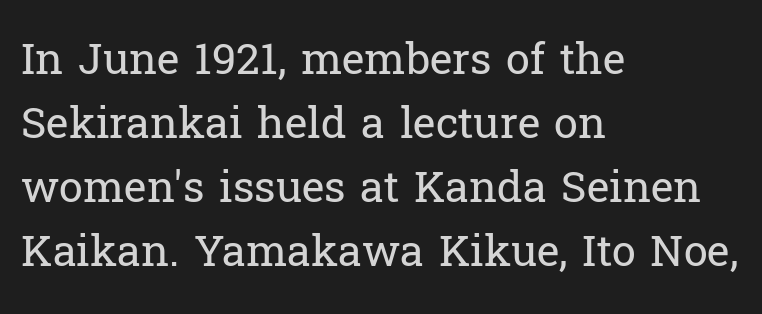
The axis of the letterforms is exactly vertical. Vertical spacing — default. A light-to-regular cut is what we see here. The passage shown is not underscored anywhere. The passage shown is typed in a proportional face where columns would drift. The paragraph has a hard left edge and a soft right edge.
